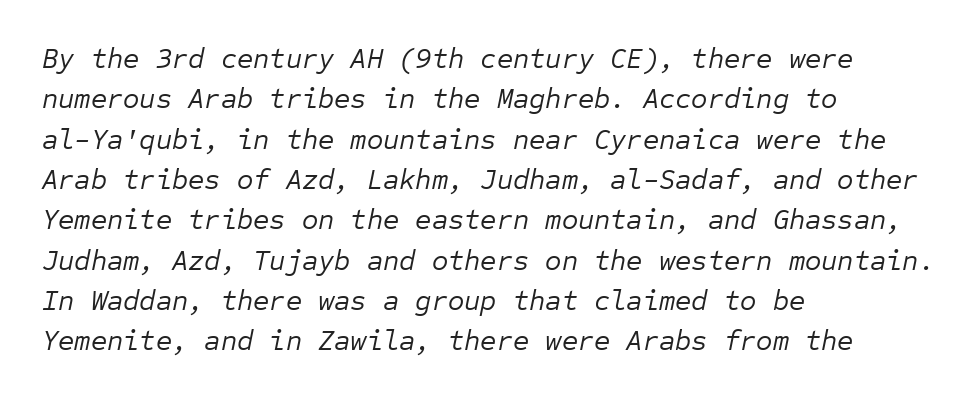
The image shows 28 px regular-weight type, italic (leaning right), monospaced; set left-aligned, normal line spacing (1.44x), normal letter spacing, not underlined; low stroke contrast and a medium x-height.
